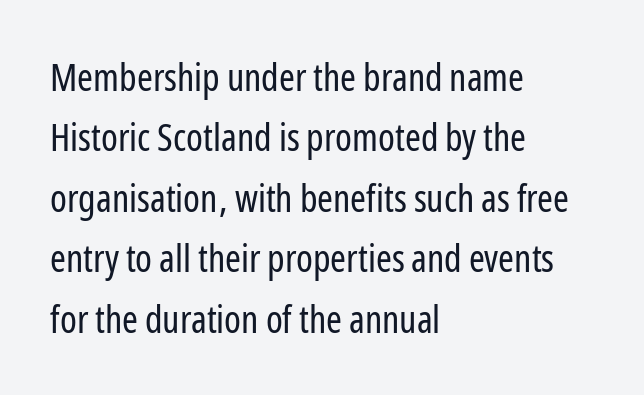
Q: Is the text bold? A: No.
Q: Is the text italic (slanted)? A: No, it is upright.
Q: Is the typeface a serif or a sans-serif typeface? A: Sans-serif.
Q: Is the text underlined? A: No.
Q: How is the paragraph aligned? A: Left-aligned.
Q: Is the spacing between letters normal or unusually wide? A: Normal.
Q: Is the spacing between lines tight, normal or loose? A: Normal.
Q: Width (condensed, normal, or wide)? A: Condensed.
Q: Stroke contrast? A: Low.
Q: x-height? A: Medium.
Q: Monospaced? A: No.
